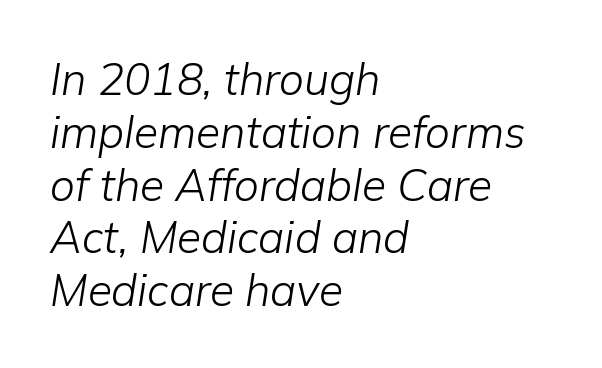
There is no visible air inserted between adjacent glyphs. A student would call this left alignment; a typographer would say flush left, rag right. Stem width sits at or under what a default text font uses. Only glyphs here, with clear space below each row. Does the lettering tilt? It does — this is italic.
